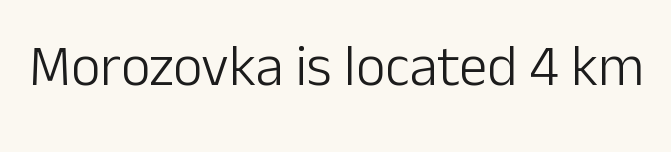
Ascenders rise straight up at ninety degrees. The area under the type is left untouched. Do the characters align in a grid? No, the font is proportional. This sample uses plain, unmodified letter spacing. Classification — sans serif. The passage shown is not bold in any degree.
